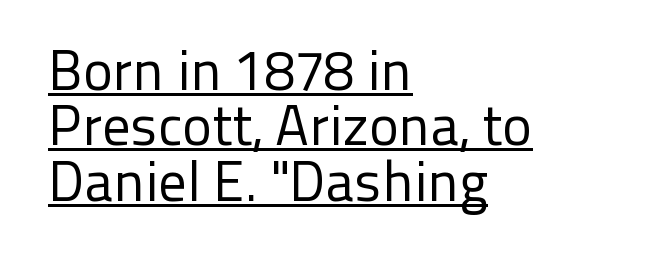
{"serif": "no", "italic": "no", "bold": "no", "weight": "regular", "width": "normal", "stroke_contrast": "low", "x_height": "medium", "monospaced": "no", "underline": "yes", "align": "left", "line_spacing": "tight", "line_spacing_ratio": 0.99, "letter_spacing": "normal", "letter_spacing_em": 0.0, "glyph_px": 56}
